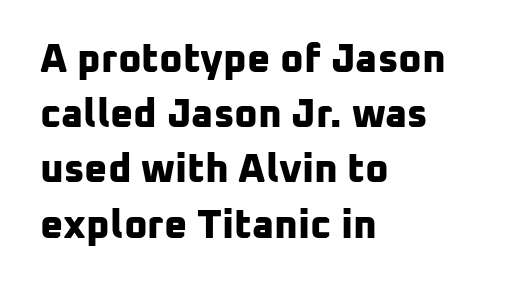
The image shows 40 px bold sans-serif type; set left-aligned, normal line spacing (1.38x), normal letter spacing, not underlined; low stroke contrast and a medium x-height.
